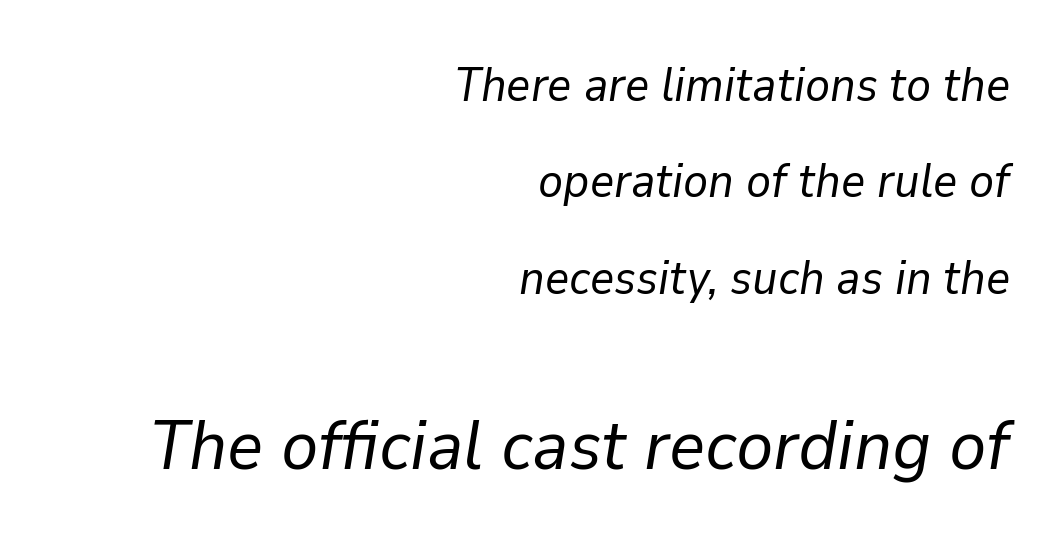
Widely set lines give the paragraph a tall, airy silhouette. The letters advance in unequal steps, a hallmark of proportional type. The foot of each line stays bare and open. One-word summary of the alignment: right.
